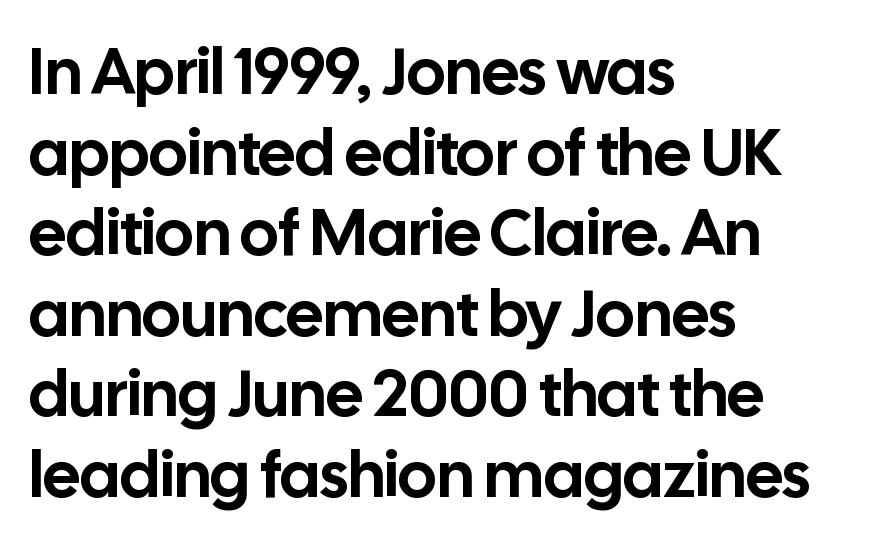
{"serif": "no", "italic": "no", "width": "normal", "stroke_contrast": "low", "x_height": "medium", "monospaced": "no", "underline": "no", "align": "left", "line_spacing_ratio": 1.24, "letter_spacing": "normal", "letter_spacing_em": 0.0, "glyph_px": 65}
